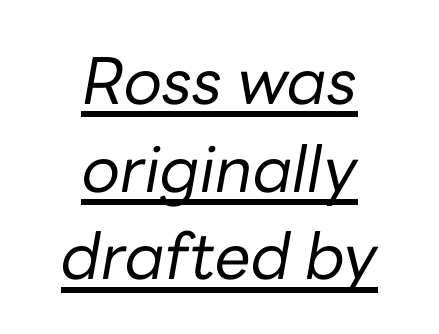
Q: Is the text bold? A: No.
Q: Is the text italic (slanted)? A: Yes, it leans right by about 10 degrees.
Q: Is the text underlined? A: Yes.
Q: How is the paragraph aligned? A: Centered.
Q: Is the spacing between letters normal or unusually wide? A: Normal.
Q: Is the spacing between lines tight, normal or loose? A: Normal.
Q: Width (condensed, normal, or wide)? A: Normal.
Q: Stroke contrast? A: Low.
Q: x-height? A: Medium.
Q: Monospaced? A: No.
